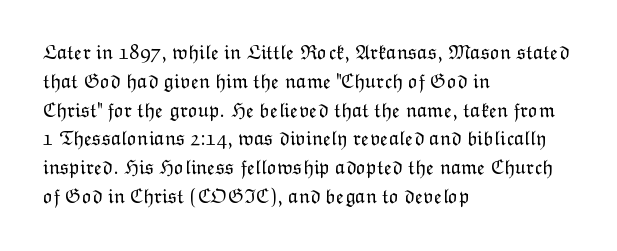
Q: Is the text bold? A: No.
Q: Is the text italic (slanted)? A: No, it is upright.
Q: Is the text underlined? A: No.
Q: How is the paragraph aligned? A: Left-aligned.
Q: Is the spacing between letters normal or unusually wide? A: Normal.
Q: Is the spacing between lines tight, normal or loose? A: Normal.
